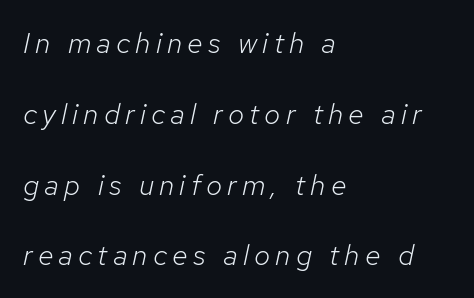
Q: Is the text bold? A: No.
Q: Is the text italic (slanted)? A: Yes, it leans right by about 12 degrees.
Q: Is the text underlined? A: No.
Q: How is the paragraph aligned? A: Left-aligned.
Q: Is the spacing between lines tight, normal or loose? A: Loose.
Q: Width (condensed, normal, or wide)? A: Normal.
Q: Stroke contrast? A: Low.
Q: x-height? A: Medium.
Q: Monospaced? A: No.
